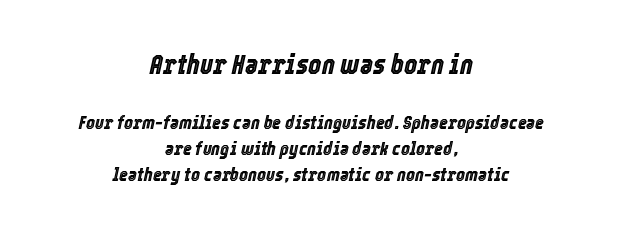
Q: Is the text italic (slanted)? A: Yes, it leans right by about 12 degrees.
Q: Is the text underlined? A: No.
Q: How is the paragraph aligned? A: Centered.
Q: Is the spacing between letters normal or unusually wide? A: Normal.
Q: Is the spacing between lines tight, normal or loose? A: Normal.
Q: Which block of text is set in a larger size, the first (top) or the second (bottom)? A: The first (top) one.
Q: Width (condensed, normal, or wide)? A: Condensed.
Q: x-height? A: Medium.
Q: Monospaced? A: No.
